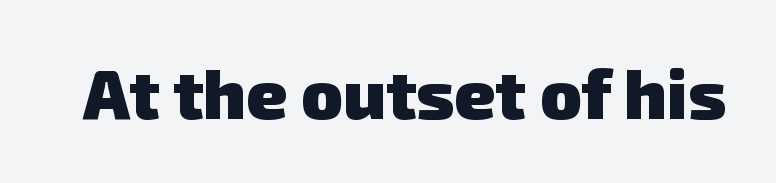
The area under the type is left untouched. Here the glyphs are tracked normally, forming tight word shapes. Varying glyph widths throughout — classic text-font behaviour. The passage shown is typeset with a sans-serif family.
